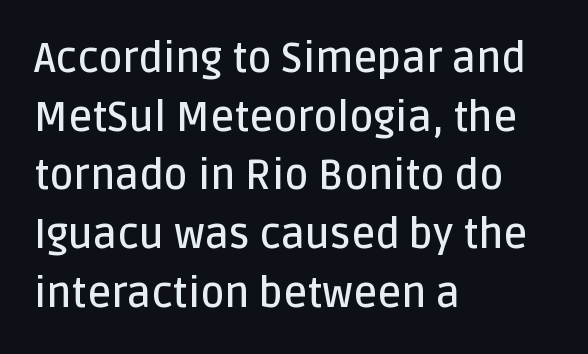
Italic? Not at all — the glyphs are vertical. The characters look somewhat weighty, a semibold short of true bold. Looks like regular typesetting: each glyph gets only the width it needs. Horizontal bands of white between lines are of average thickness. The face used here is rendered with its standard letterfit. The words here are not underlined.
